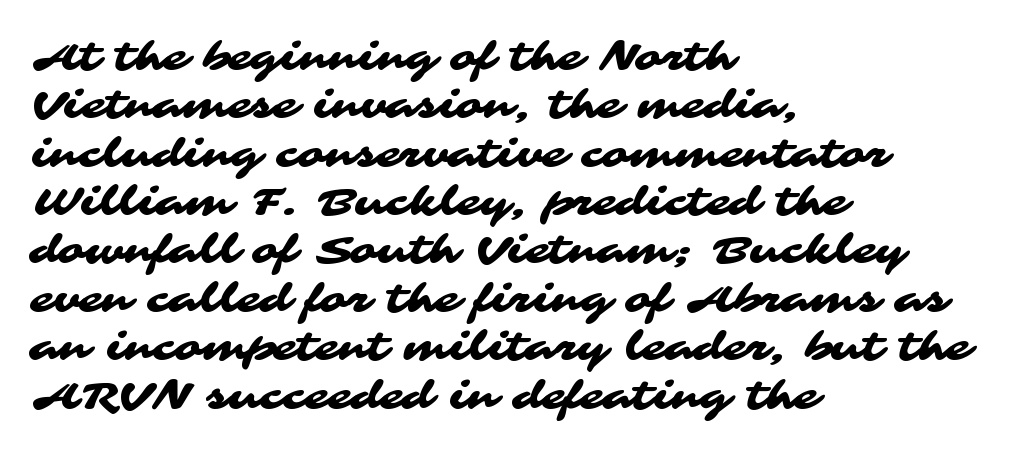
{"serif": "no", "width": "wide", "stroke_contrast": "medium", "x_height": "medium", "monospaced": "no", "underline": "no", "align": "left", "line_spacing_ratio": 1.24, "letter_spacing": "normal", "letter_spacing_em": 0.0, "glyph_px": 39}
